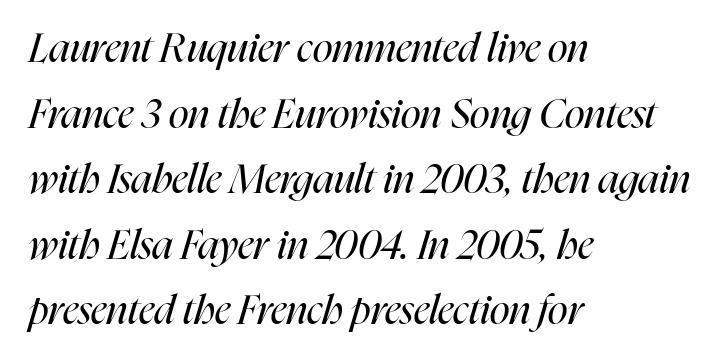
Q: Is the text bold? A: No.
Q: Is the text italic (slanted)? A: Yes, it leans right by about 16 degrees.
Q: Is the text underlined? A: No.
Q: How is the paragraph aligned? A: Left-aligned.
Q: Is the spacing between letters normal or unusually wide? A: Normal.
Q: Is the spacing between lines tight, normal or loose? A: Normal.
Q: Width (condensed, normal, or wide)? A: Condensed.
Q: Stroke contrast? A: High.
Q: x-height? A: Medium.
Q: Monospaced? A: No.
